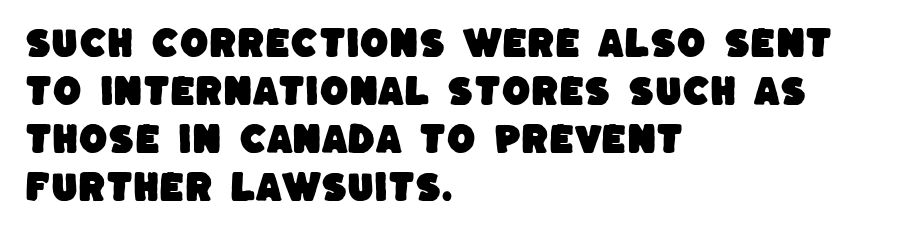
Q: Is the typeface a serif or a sans-serif typeface? A: Sans-serif.
Q: Is the text underlined? A: No.
Q: How is the paragraph aligned? A: Left-aligned.
Q: Is the spacing between letters normal or unusually wide? A: Normal.
Q: Is the spacing between lines tight, normal or loose? A: Normal.
Q: Width (condensed, normal, or wide)? A: Normal.
Q: Stroke contrast? A: Low.
Q: x-height? A: Large.
Q: Monospaced? A: No.
